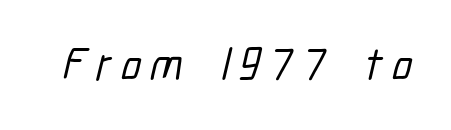
{"serif": "no", "width": "condensed", "stroke_contrast": "low", "x_height": "medium", "monospaced": "no", "underline": "no", "glyph_px": 47}
